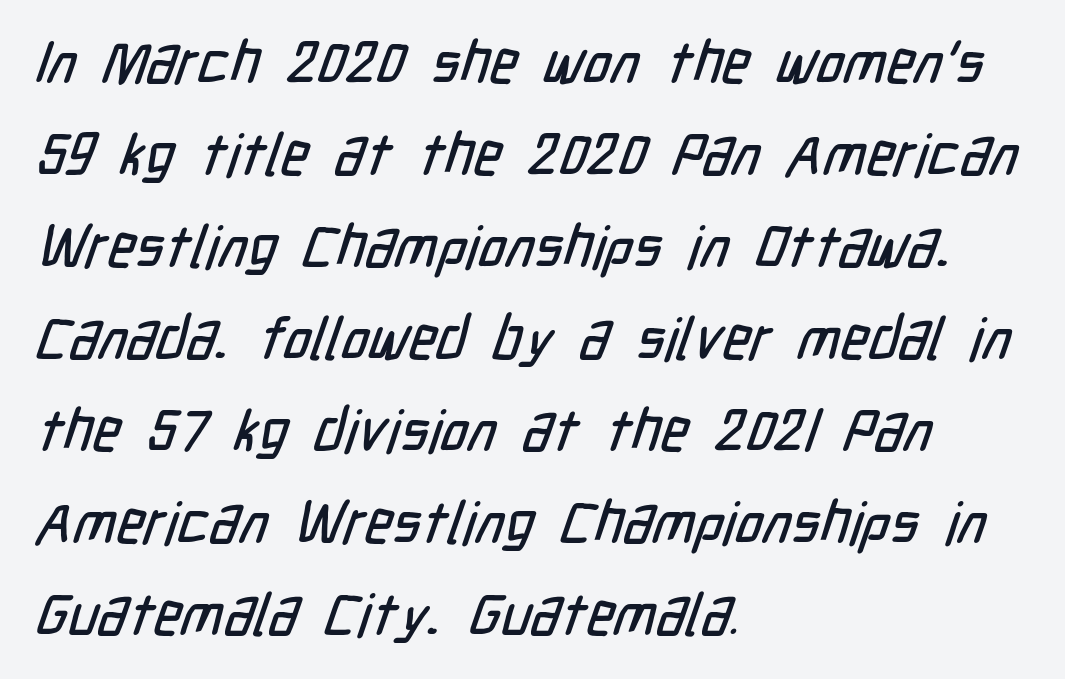
{"serif": "no", "width": "condensed", "stroke_contrast": "low", "x_height": "medium", "monospaced": "no", "underline": "no", "align": "left", "line_spacing": "normal", "line_spacing_ratio": 1.56, "letter_spacing": "normal", "letter_spacing_em": 0.0, "glyph_px": 59}
